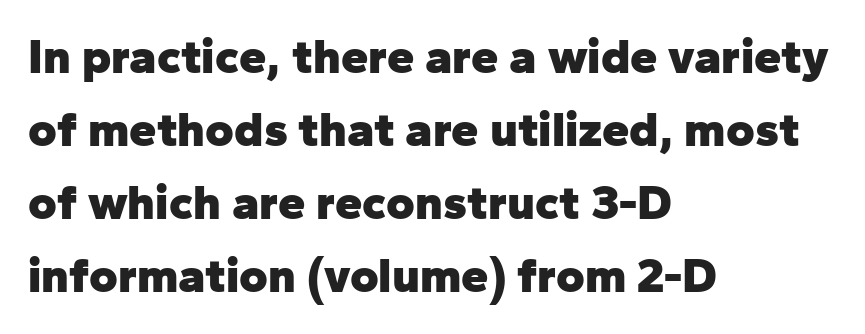
The image shows 49 px heavy sans-serif type, upright; set left-aligned, normal line spacing (1.49x), normal letter spacing, not underlined; low stroke contrast and a medium x-height.
